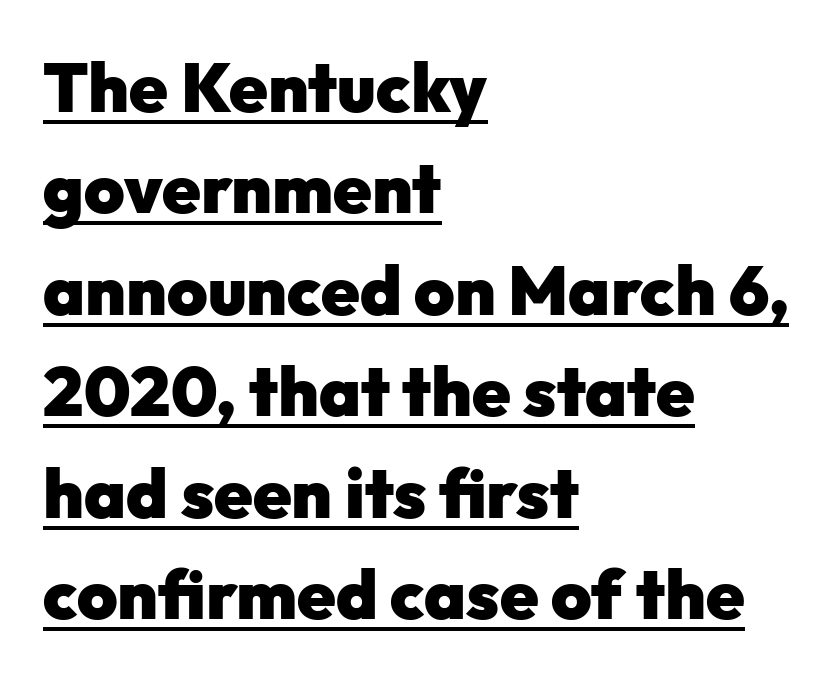
{"serif": "no", "italic": "no", "bold": "yes", "weight": "heavy", "width": "normal", "stroke_contrast": "low", "x_height": "medium", "monospaced": "no", "underline": "yes", "align": "left", "line_spacing": "normal", "line_spacing_ratio": 1.47, "letter_spacing": "normal", "letter_spacing_em": 0.0, "glyph_px": 69}
